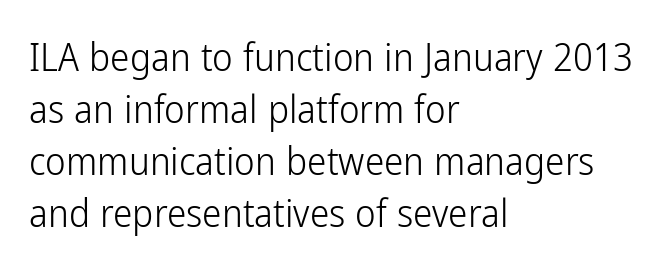
Rendered with straight, roman letterforms. The vertical gap from one line to the next is medium. The ragged edge is on the right, which tells us the setting is flush left. The string is rendered with underlining switched off.
